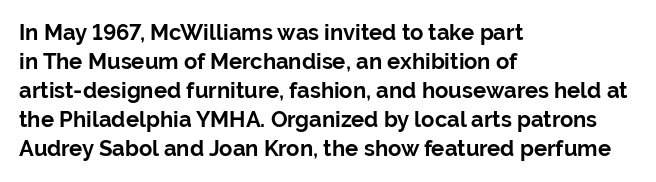
The image shows 22 px bold type, upright; set left-aligned, normal line spacing (1.32x), normal letter spacing, not underlined.
